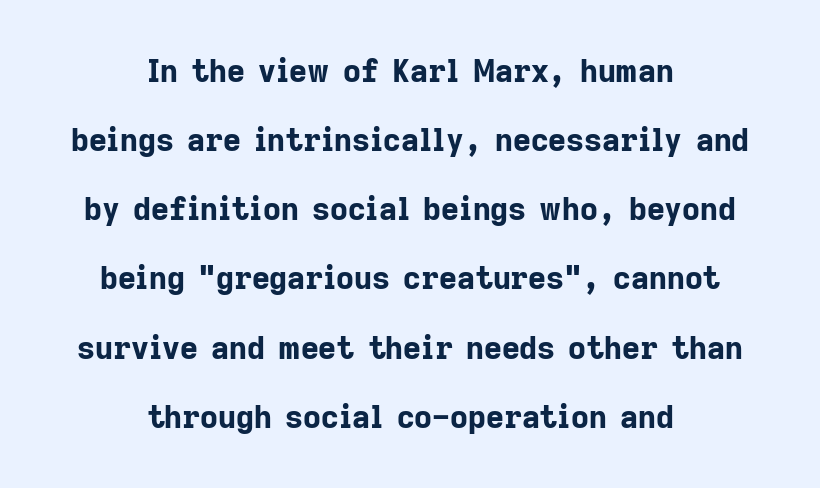
The image shows 31 px bold sans-serif type, upright; set centered, loose line spacing (2.23x), normal letter spacing, not underlined; low stroke contrast and a medium x-height.
